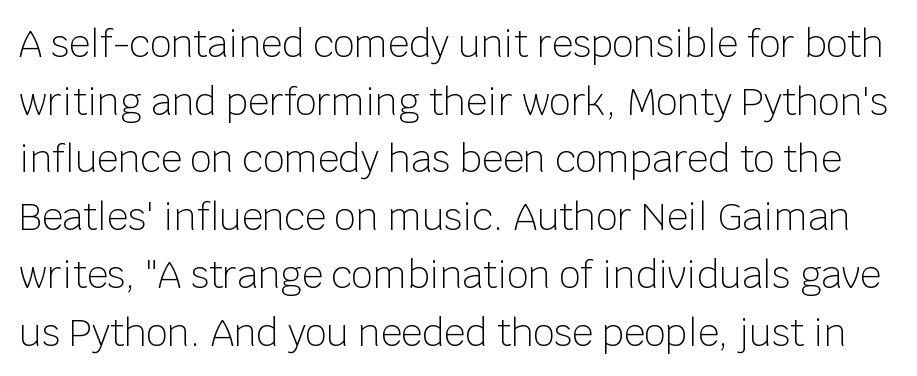
Here the designer chose a conventional face with non-uniform glyph widths. Any mark beneath the type? The region is blank. The rendering uses a moderate line-height, typical for paragraphs. In terms of posture, this sample is upright.
